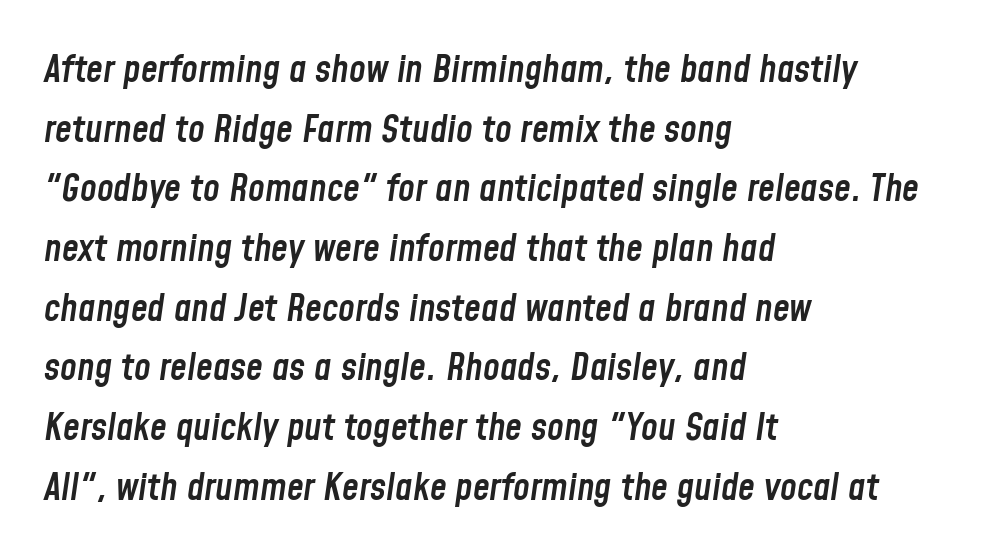
The image shows 38 px semibold, condensed type, italic (leaning right); set left-aligned, normal line spacing (1.57x), normal letter spacing, not underlined; low stroke contrast and a medium x-height.
